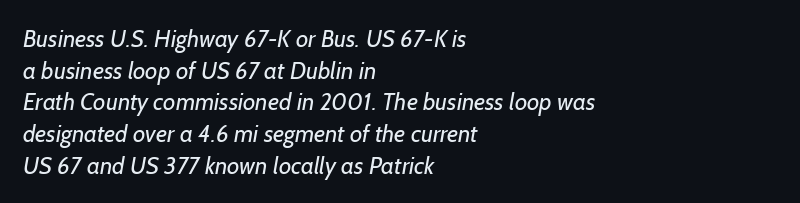
Q: Is the text bold? A: No.
Q: Is the text underlined? A: No.
Q: How is the paragraph aligned? A: Left-aligned.
Q: Is the spacing between letters normal or unusually wide? A: Normal.
Q: Is the spacing between lines tight, normal or loose? A: Normal.
